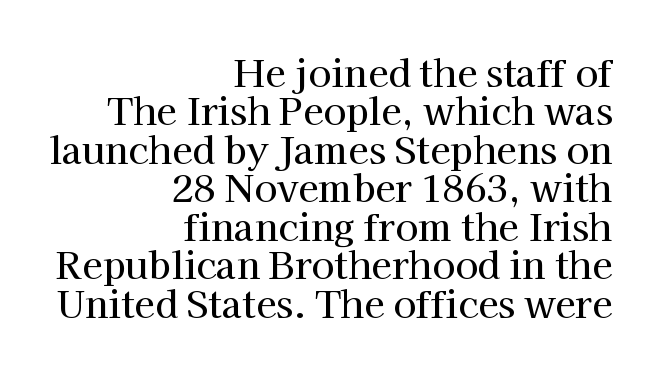
Q: Is the text italic (slanted)? A: No, it is upright.
Q: Is the typeface a serif or a sans-serif typeface? A: Serif.
Q: Is the text underlined? A: No.
Q: How is the paragraph aligned? A: Right-aligned.
Q: Is the spacing between letters normal or unusually wide? A: Normal.
Q: Is the spacing between lines tight, normal or loose? A: Tight.
Q: Width (condensed, normal, or wide)? A: Normal.
Q: Stroke contrast? A: High.
Q: x-height? A: Medium.
Q: Monospaced? A: No.
